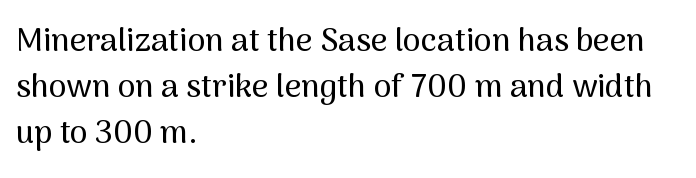
{"serif": "no", "italic": "no", "width": "normal", "stroke_contrast": "medium", "x_height": "medium", "monospaced": "no", "underline": "no", "align": "left", "line_spacing": "normal", "line_spacing_ratio": 1.44, "letter_spacing": "normal", "letter_spacing_em": 0.0, "glyph_px": 32}
